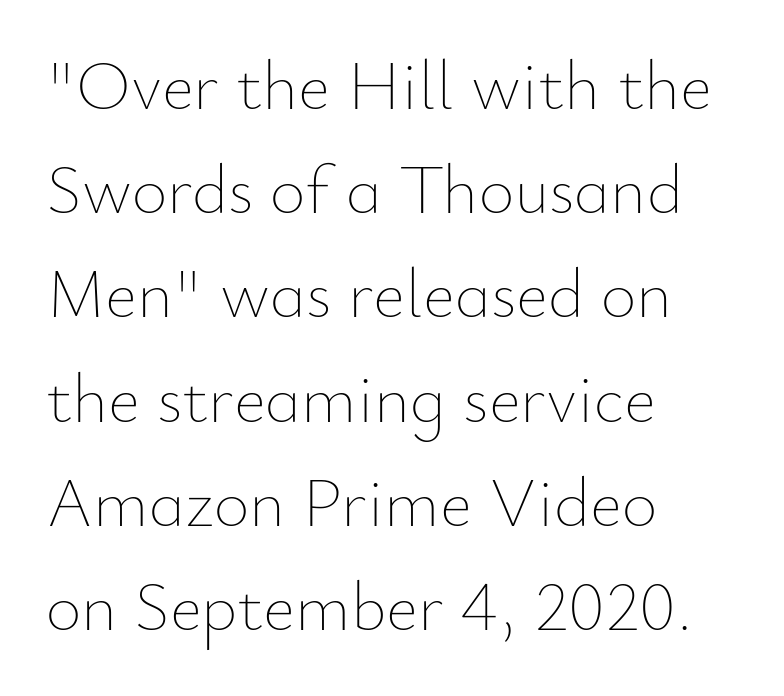
Q: Is the text bold? A: No.
Q: Is the text italic (slanted)? A: No, it is upright.
Q: Is the text underlined? A: No.
Q: How is the paragraph aligned? A: Left-aligned.
Q: Is the spacing between letters normal or unusually wide? A: Normal.
Q: Is the spacing between lines tight, normal or loose? A: Normal.
Q: Width (condensed, normal, or wide)? A: Normal.
Q: Stroke contrast? A: Low.
Q: x-height? A: Small.
Q: Monospaced? A: No.
